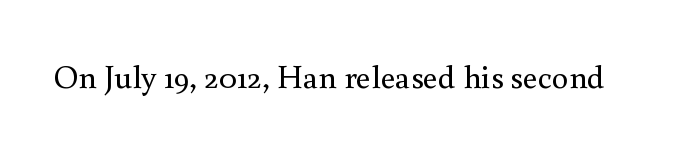
Q: Is the text bold? A: No.
Q: Is the text italic (slanted)? A: No, it is upright.
Q: Is the typeface a serif or a sans-serif typeface? A: Serif.
Q: Is the text underlined? A: No.
Q: Is the spacing between letters normal or unusually wide? A: Normal.
Q: Width (condensed, normal, or wide)? A: Normal.
Q: Stroke contrast? A: Medium.
Q: x-height? A: Small.
Q: Monospaced? A: No.
